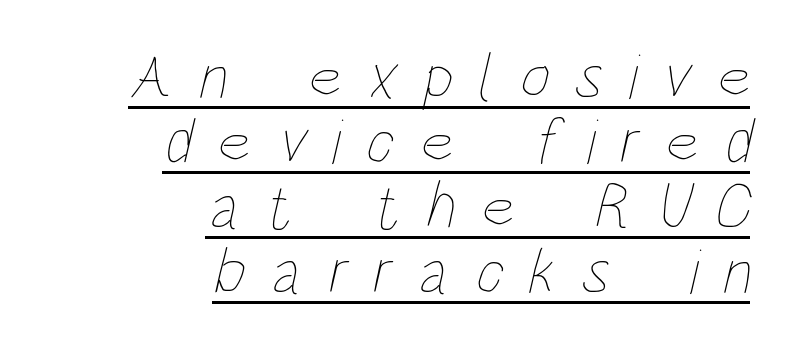
The weight tops out at a normal text grade. The tracking reads as deliberately expanded to a designer's eye. The rag falls on the left side of this text block. The face used here is proportionally spaced, like ordinary book or web type. Cramped leading.
